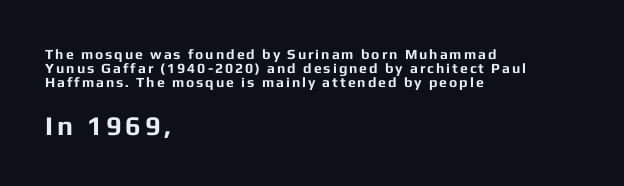
The image shows 27 px bold type, upright; set left-aligned, tight line spacing (1.0x), not underlined; the second (bottom) block is 1.93x larger.
